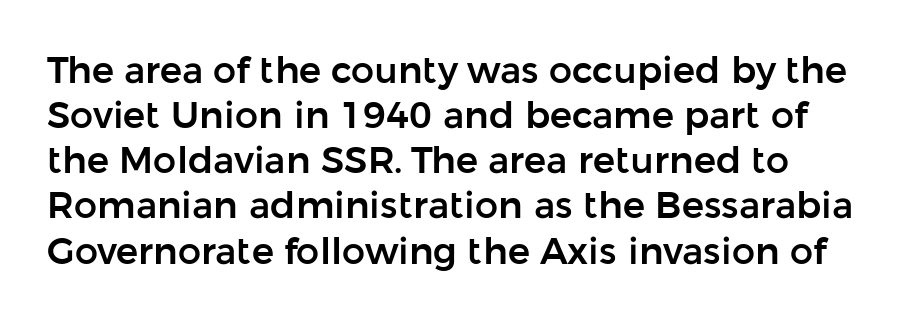
{"serif": "no", "italic": "no", "width": "normal", "stroke_contrast": "low", "x_height": "medium", "monospaced": "no", "underline": "no", "line_spacing_ratio": 1.22, "letter_spacing": "normal", "letter_spacing_em": 0.0, "glyph_px": 37}
